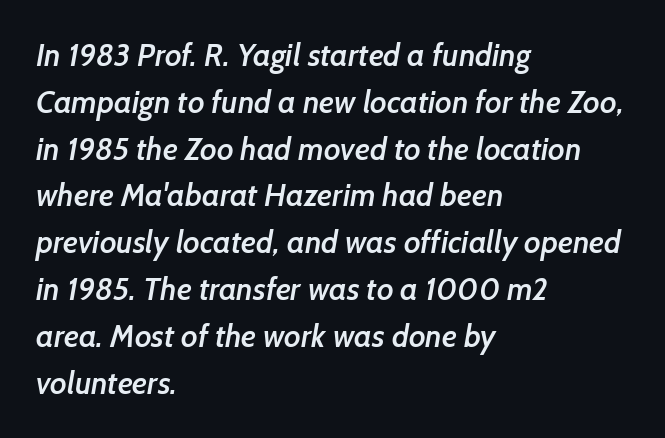
{"serif": "no", "bold": "semi", "weight": "semibold", "width": "normal", "stroke_contrast": "low", "x_height": "medium", "monospaced": "no", "underline": "no", "align": "left", "line_spacing": "normal", "line_spacing_ratio": 1.51, "letter_spacing": "normal", "letter_spacing_em": 0.0, "glyph_px": 31}
